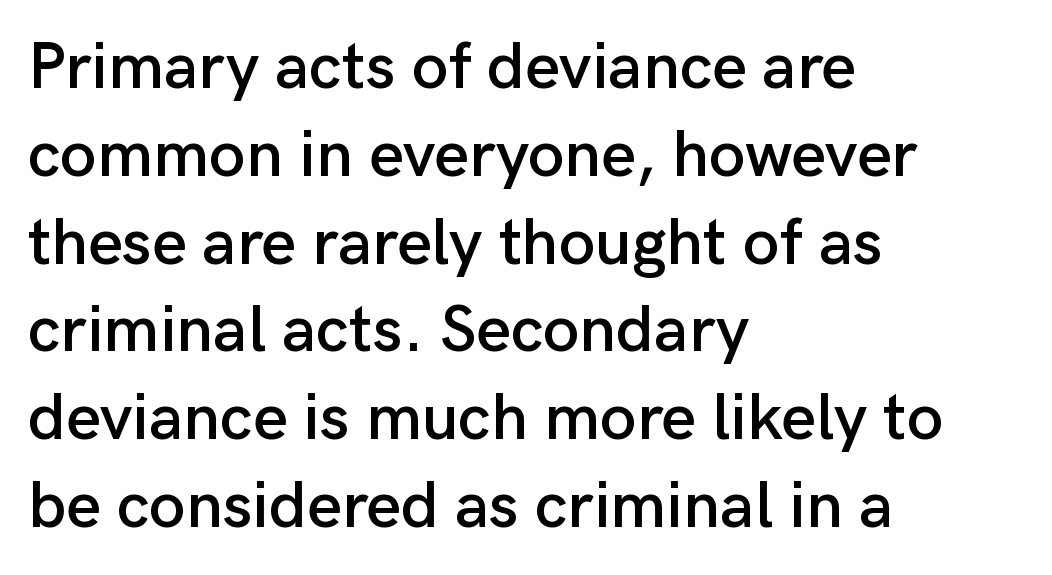
Q: Is the text italic (slanted)? A: No, it is upright.
Q: Is the typeface a serif or a sans-serif typeface? A: Sans-serif.
Q: Is the text underlined? A: No.
Q: How is the paragraph aligned? A: Left-aligned.
Q: Is the spacing between letters normal or unusually wide? A: Normal.
Q: Is the spacing between lines tight, normal or loose? A: Normal.
Q: Width (condensed, normal, or wide)? A: Normal.
Q: Stroke contrast? A: Low.
Q: x-height? A: Medium.
Q: Monospaced? A: No.
